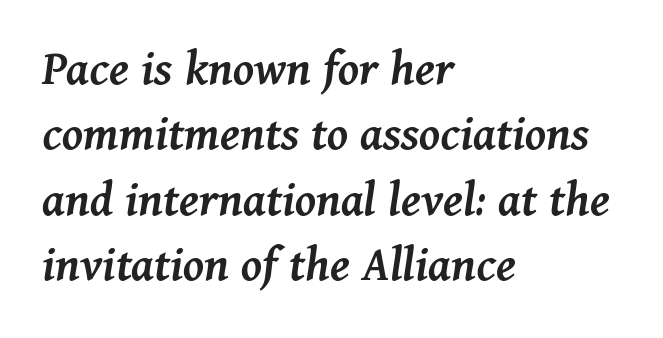
Q: Is the text bold? A: Semi-bold.
Q: Is the text italic (slanted)? A: Yes, it leans right by about 11 degrees.
Q: Is the text underlined? A: No.
Q: How is the paragraph aligned? A: Left-aligned.
Q: Is the spacing between letters normal or unusually wide? A: Normal.
Q: Is the spacing between lines tight, normal or loose? A: Normal.
Q: Width (condensed, normal, or wide)? A: Normal.
Q: Stroke contrast? A: Medium.
Q: x-height? A: Medium.
Q: Monospaced? A: No.
